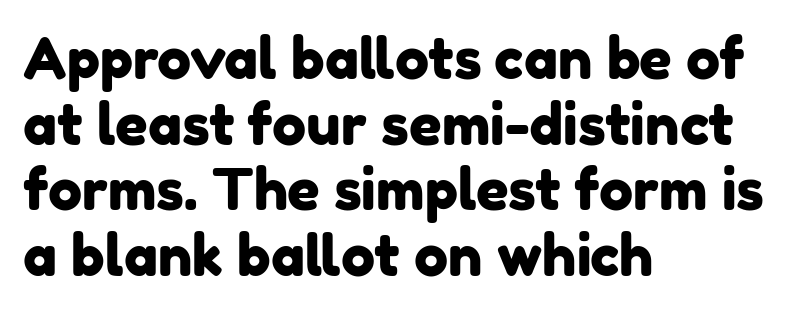
{"serif": "no", "width": "normal", "stroke_contrast": "low", "x_height": "medium", "monospaced": "no", "underline": "no", "align": "left", "line_spacing": "tight", "line_spacing_ratio": 1.15, "letter_spacing": "normal", "letter_spacing_em": 0.0, "glyph_px": 57}
